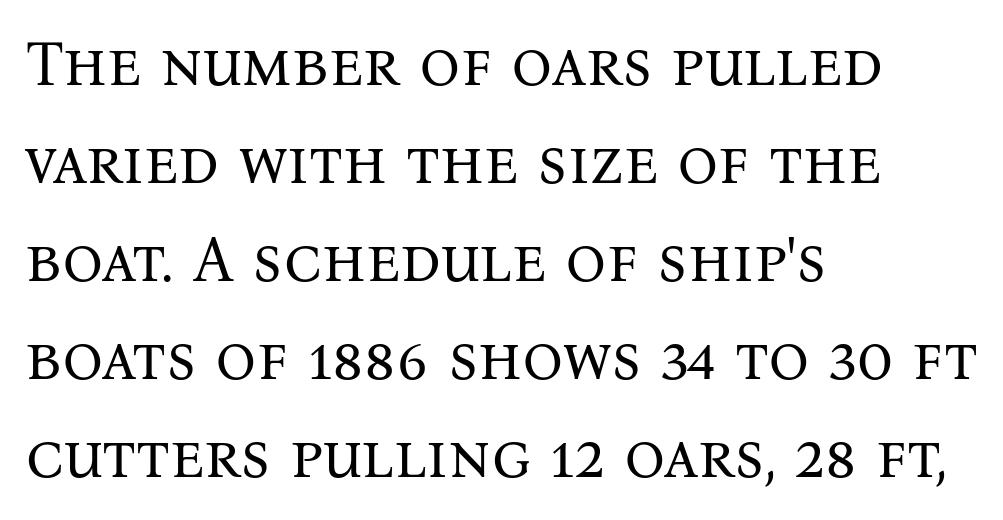
{"serif": "yes", "italic": "no", "bold": "no", "weight": "regular", "width": "normal", "stroke_contrast": "medium", "x_height": "medium", "monospaced": "no", "underline": "no", "align": "left", "line_spacing": "normal", "line_spacing_ratio": 1.53, "letter_spacing": "normal", "letter_spacing_em": 0.0, "glyph_px": 64}
